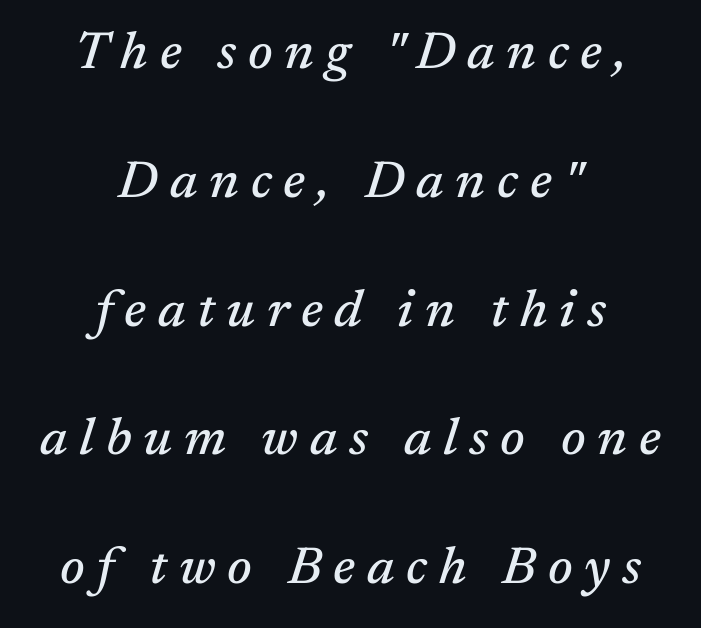
{"serif": "yes", "italic": "yes", "lean": "right", "slant_degrees": 17, "width": "normal", "stroke_contrast": "medium", "x_height": "medium", "monospaced": "no", "underline": "no", "align": "center", "line_spacing": "loose", "line_spacing_ratio": 2.43, "letter_spacing": "wide", "letter_spacing_em": 0.22, "glyph_px": 53}
